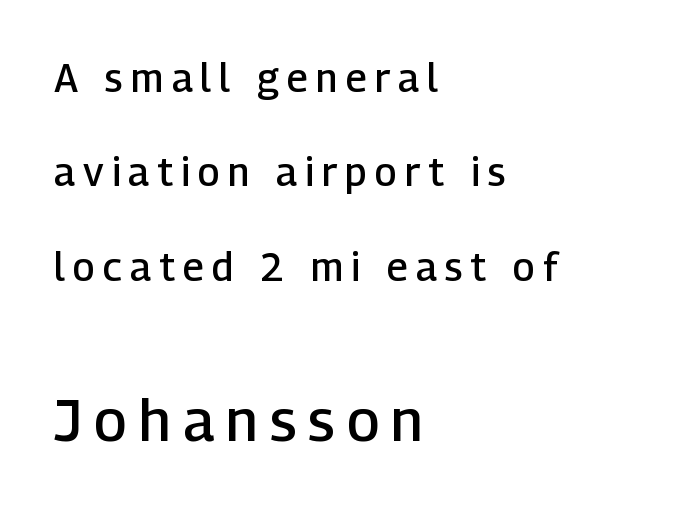
What weight is shown? A semibold, between regular and bold. The gap between lines stays unmarked. The rendering uses natural spacing where letterforms have individual widths. Nope, no serifs anywhere on these letters. Rendered with straight, roman letterforms. The line-height multiplier appears high, well above default.
